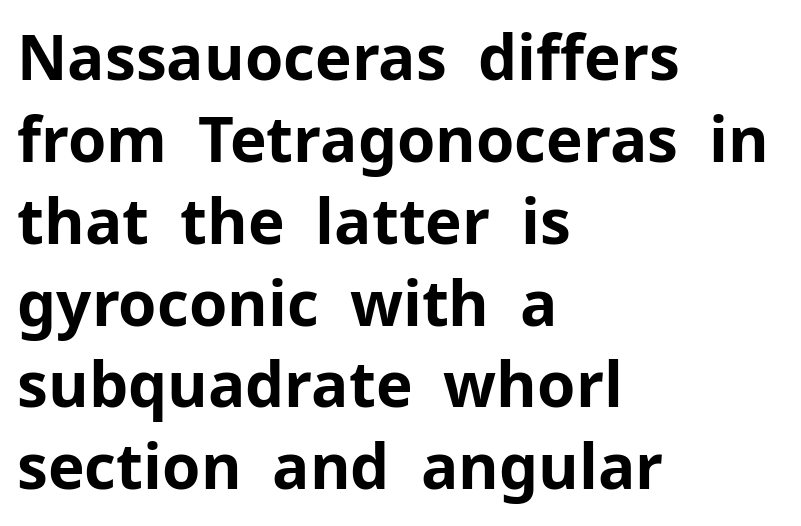
{"serif": "no", "italic": "no", "bold": "yes", "weight": "bold", "width": "normal", "stroke_contrast": "low", "x_height": "medium", "monospaced": "no", "underline": "no", "align": "left", "line_spacing": "normal", "line_spacing_ratio": 1.32, "letter_spacing": "normal", "letter_spacing_em": 0.0, "glyph_px": 62}
